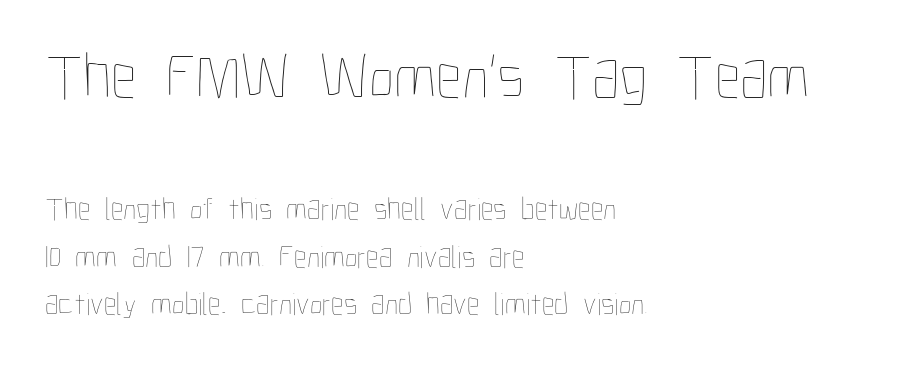
{"italic": "no", "bold": "no", "weight": "thin", "width": "condensed", "stroke_contrast": "low", "x_height": "medium", "monospaced": "no", "underline": "no", "align": "left", "line_spacing": "normal", "line_spacing_ratio": 1.48, "letter_spacing": "normal", "letter_spacing_em": 0.0, "larger_block": "first", "size_ratio": 2.03, "glyph_px": 65}
